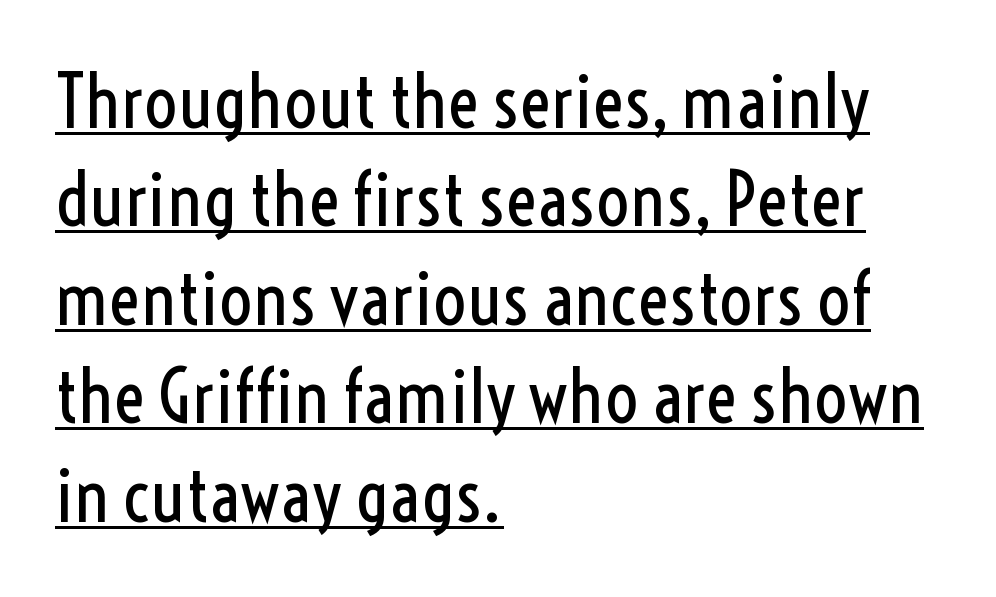
The image shows 74 px regular-weight, condensed sans-serif type, upright; set left-aligned, normal line spacing (1.33x), normal letter spacing, underlined; a medium x-height.
